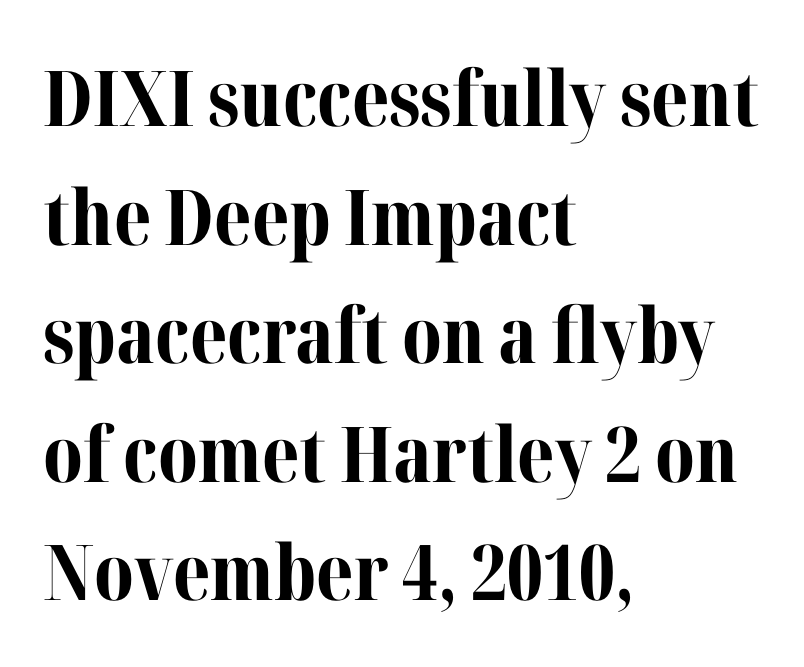
{"serif": "yes", "italic": "no", "bold": "yes", "weight": "bold", "width": "normal", "stroke_contrast": "medium", "x_height": "medium", "monospaced": "no", "underline": "no", "align": "left", "line_spacing": "normal", "line_spacing_ratio": 1.54, "letter_spacing": "normal", "letter_spacing_em": 0.0, "glyph_px": 77}
